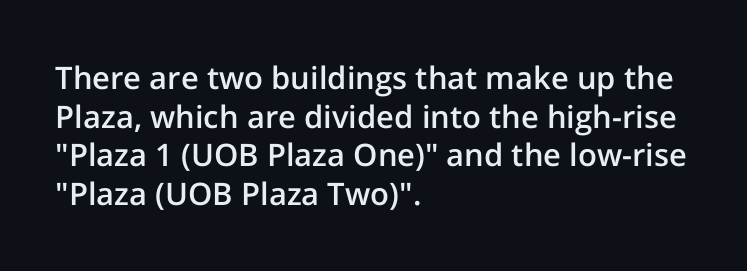
The type is set solid horizontally, with unmodified tracking. The gap between lines stays unmarked. Interline gaps are of average width in this sample. Tall strokes in this sample are plumb rather than angled. Teacher's note: observe the even left margin — that is flush-left alignment. Spacing verdict: proportional, widths tailored to each character.
